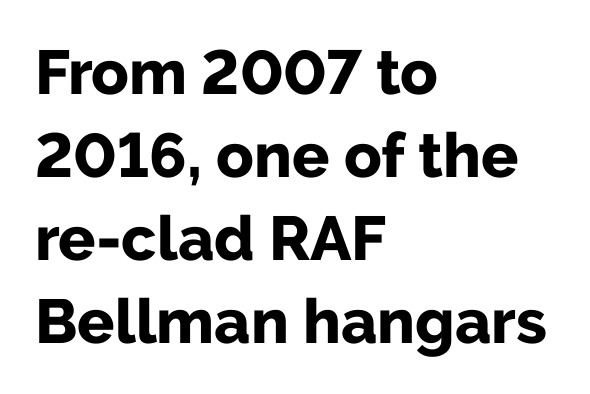
Q: Is the text bold? A: Yes.
Q: Is the text italic (slanted)? A: No, it is upright.
Q: Is the typeface a serif or a sans-serif typeface? A: Sans-serif.
Q: Is the text underlined? A: No.
Q: How is the paragraph aligned? A: Left-aligned.
Q: Is the spacing between letters normal or unusually wide? A: Normal.
Q: Is the spacing between lines tight, normal or loose? A: Normal.
Q: Width (condensed, normal, or wide)? A: Normal.
Q: Stroke contrast? A: Low.
Q: x-height? A: Medium.
Q: Monospaced? A: No.
